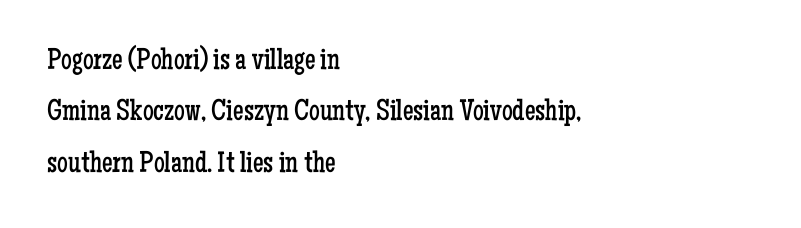
Q: Is the text bold? A: No.
Q: Is the text italic (slanted)? A: No, it is upright.
Q: Is the typeface a serif or a sans-serif typeface? A: Serif.
Q: Is the text underlined? A: No.
Q: How is the paragraph aligned? A: Left-aligned.
Q: Is the spacing between letters normal or unusually wide? A: Normal.
Q: Width (condensed, normal, or wide)? A: Condensed.
Q: Stroke contrast? A: Low.
Q: x-height? A: Medium.
Q: Monospaced? A: No.
